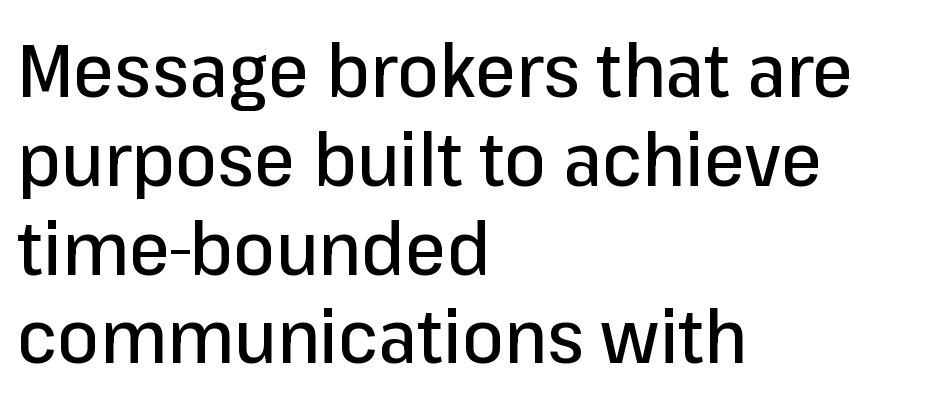
The image shows 74 px sans-serif type, upright; set left-aligned, line spacing 1.2x, normal letter spacing, not underlined; low stroke contrast and a medium x-height.
